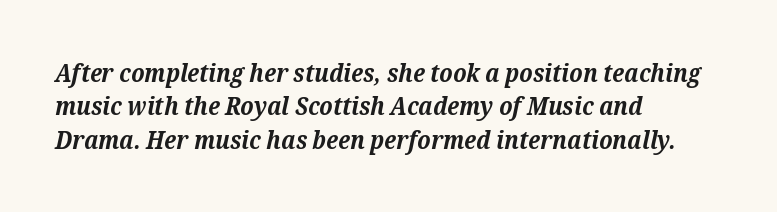
The foot of each line stays bare and open. Chunky letters — that's bold for sure. The face used here is rendered with its standard letterfit. Tall strokes in this sample are angled rather than plumb. These lines sit exactly where default settings would place them.
